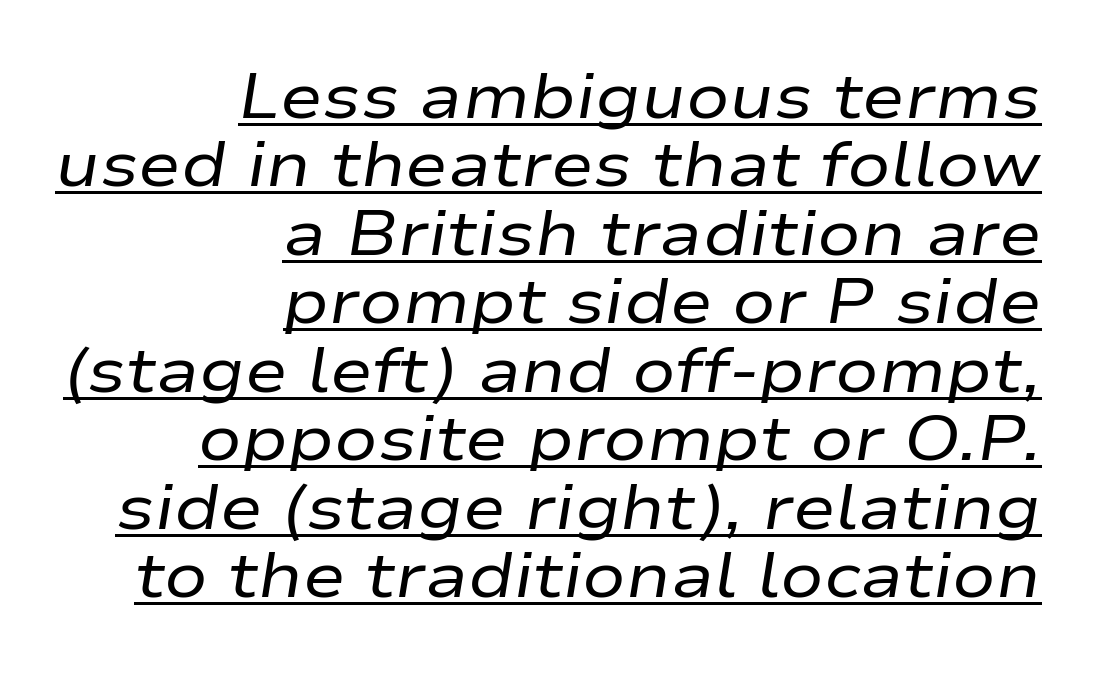
Regarding leading, the lines here are crowded together. You could not count columns in this text — the font is proportionally spaced. It's the slanting kind of type. Weight: regular or lighter.
